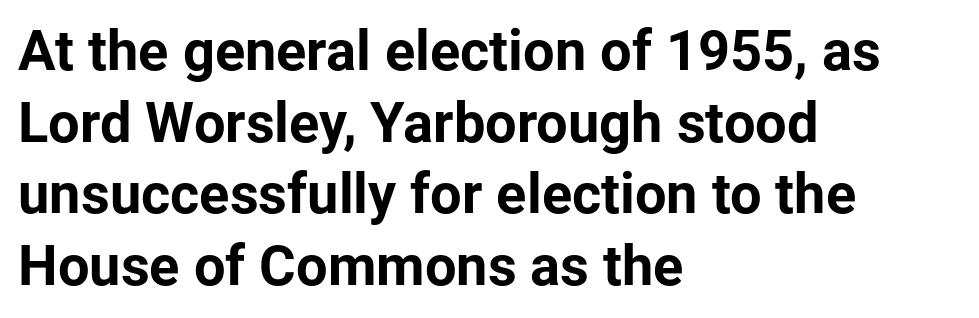
{"serif": "no", "italic": "no", "bold": "yes", "weight": "bold", "width": "normal", "stroke_contrast": "low", "x_height": "medium", "monospaced": "no", "underline": "no", "align": "left", "line_spacing": "normal", "line_spacing_ratio": 1.28, "letter_spacing": "normal", "letter_spacing_em": 0.0, "glyph_px": 56}
